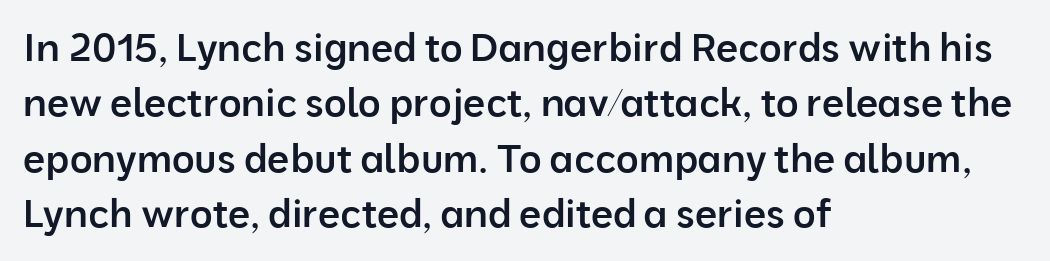
{"serif": "no", "italic": "no", "bold": "semi", "weight": "semibold", "width": "normal", "stroke_contrast": "low", "x_height": "medium", "monospaced": "no", "underline": "no", "align": "left", "line_spacing": "normal", "line_spacing_ratio": 1.42, "letter_spacing": "normal", "letter_spacing_em": 0.0, "glyph_px": 39}
